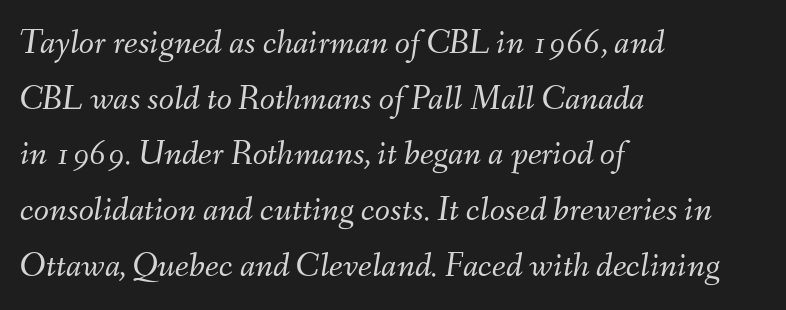
If you drew a line through each stem, it would be angled. Stems and bowls with no extra thickness — not bold. Line beginnings align vertically; line endings do not. Spacing between characters is what you'd get straight out of the box. A typesetter would call this leading conventional body-copy spacing. The space directly below the letters is spotless.
